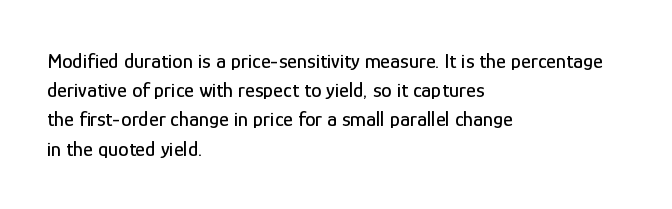
Each word holds together tightly as a unit, with standard inter-letter gaps. Left-aligned paragraph, ragged on the right. The vertical gap from one line to the next is medium. Nope, not italic — everything's standing straight. Check the space under the baseline: it is left empty.
